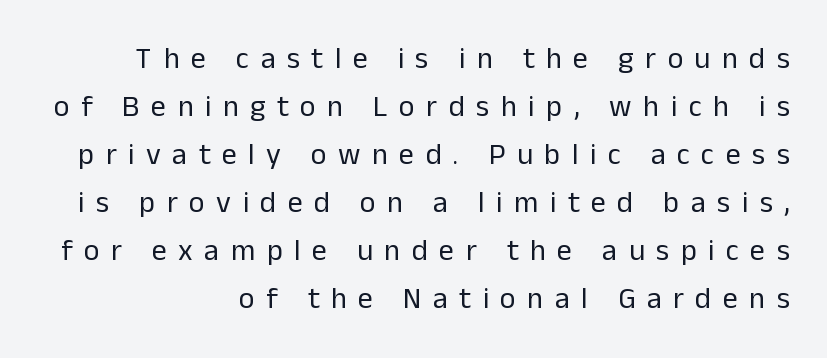
The image shows 30 px regular-weight sans-serif type, upright; set right-aligned, normal line spacing (1.6x), unusually wide letter spacing (+0.38 em), not underlined; low stroke contrast and a medium x-height.
